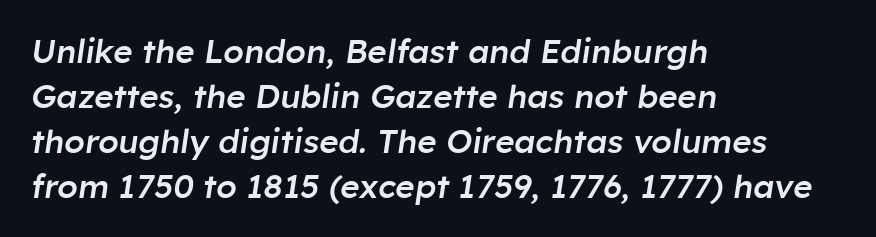
Q: Is the text bold? A: Semi-bold.
Q: Is the text italic (slanted)? A: Yes, it leans right by about 8 degrees.
Q: Is the text underlined? A: No.
Q: How is the paragraph aligned? A: Left-aligned.
Q: Is the spacing between letters normal or unusually wide? A: Normal.
Q: Is the spacing between lines tight, normal or loose? A: Normal.
Q: Width (condensed, normal, or wide)? A: Normal.
Q: Stroke contrast? A: Low.
Q: x-height? A: Medium.
Q: Monospaced? A: No.
